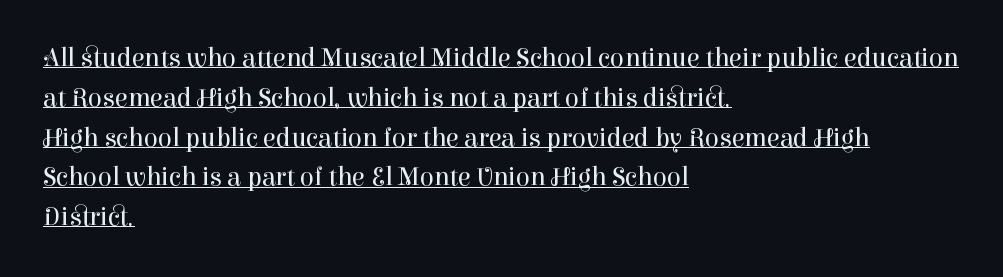
The rendering uses a moderate line-height, typical for paragraphs. The passage shown has conventional tracking throughout. The letters stand straight up with perfectly vertical stems. The rendering anchors every line to the left-hand side. Honestly, the underline is the first thing you notice here.
